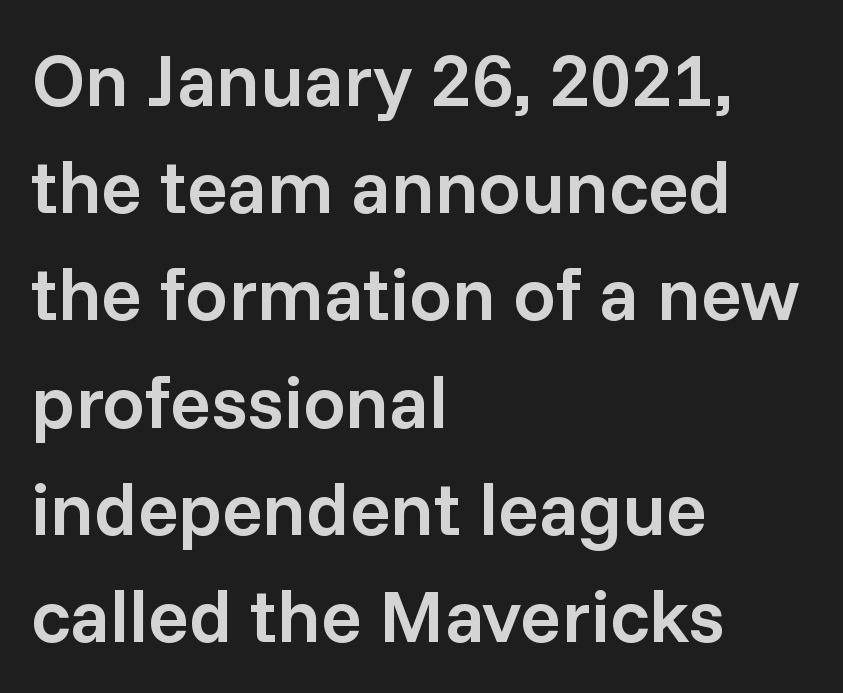
Q: Is the text bold? A: Semi-bold.
Q: Is the text italic (slanted)? A: No, it is upright.
Q: Is the typeface a serif or a sans-serif typeface? A: Sans-serif.
Q: Is the text underlined? A: No.
Q: How is the paragraph aligned? A: Left-aligned.
Q: Is the spacing between letters normal or unusually wide? A: Normal.
Q: Is the spacing between lines tight, normal or loose? A: Normal.
Q: Width (condensed, normal, or wide)? A: Normal.
Q: Stroke contrast? A: Low.
Q: x-height? A: Medium.
Q: Monospaced? A: No.
